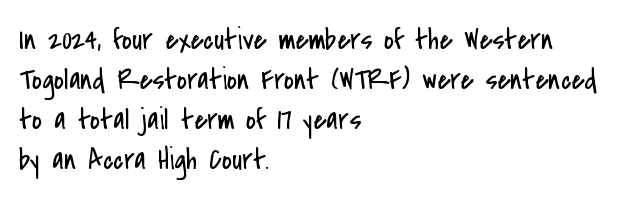
{"serif": "no", "italic": "no", "bold": "no", "weight": "regular", "width": "condensed", "stroke_contrast": "low", "x_height": "small", "monospaced": "no", "underline": "no", "align": "left", "line_spacing": "normal", "line_spacing_ratio": 1.33, "letter_spacing": "normal", "letter_spacing_em": 0.0, "glyph_px": 30}
